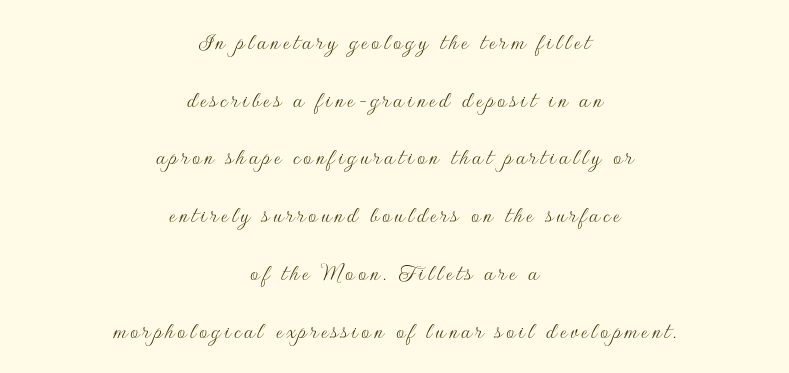
Q: Is the text bold? A: No.
Q: Is the text italic (slanted)? A: Yes.
Q: Is the text underlined? A: No.
Q: How is the paragraph aligned? A: Centered.
Q: Is the spacing between lines tight, normal or loose? A: Loose.
